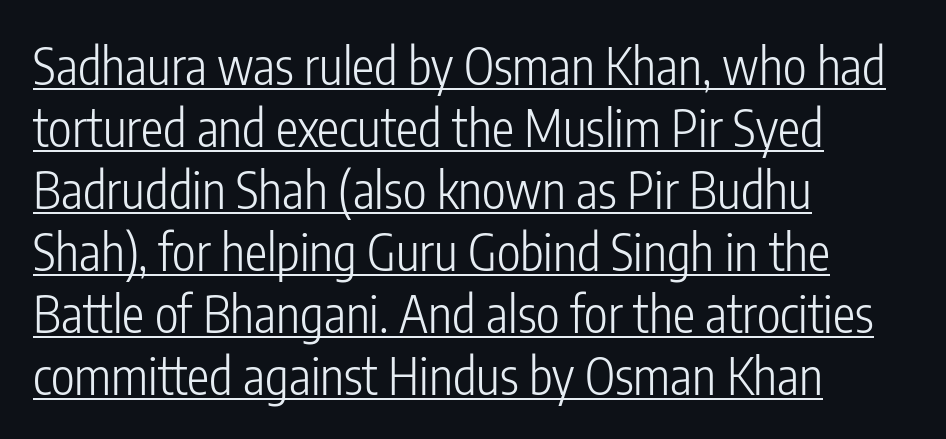
{"serif": "no", "italic": "no", "bold": "no", "weight": "light", "width": "condensed", "stroke_contrast": "low", "x_height": "medium", "monospaced": "no", "underline": "yes", "align": "left", "line_spacing_ratio": 1.24, "letter_spacing": "normal", "letter_spacing_em": 0.0, "glyph_px": 50}
